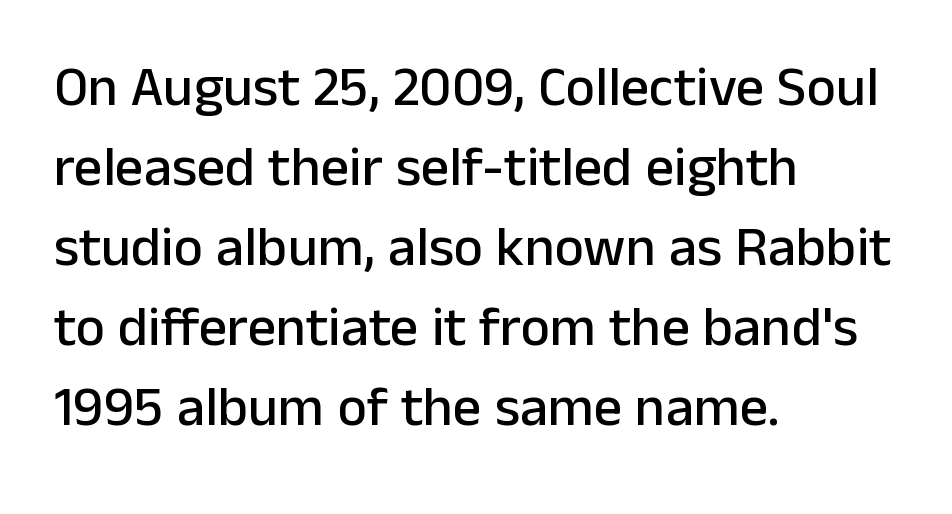
{"serif": "no", "italic": "no", "width": "normal", "stroke_contrast": "low", "x_height": "medium", "monospaced": "no", "underline": "no", "align": "left", "line_spacing": "normal", "line_spacing_ratio": 1.43, "letter_spacing": "normal", "letter_spacing_em": 0.0, "glyph_px": 56}
